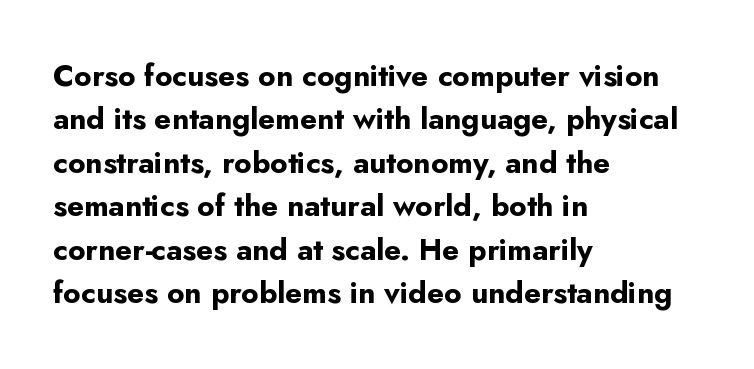
Q: Is the text bold? A: Yes.
Q: Is the text italic (slanted)? A: No, it is upright.
Q: Is the typeface a serif or a sans-serif typeface? A: Sans-serif.
Q: Is the text underlined? A: No.
Q: How is the paragraph aligned? A: Left-aligned.
Q: Is the spacing between letters normal or unusually wide? A: Normal.
Q: Is the spacing between lines tight, normal or loose? A: Normal.
Q: Width (condensed, normal, or wide)? A: Normal.
Q: Stroke contrast? A: Low.
Q: x-height? A: Small.
Q: Monospaced? A: No.
